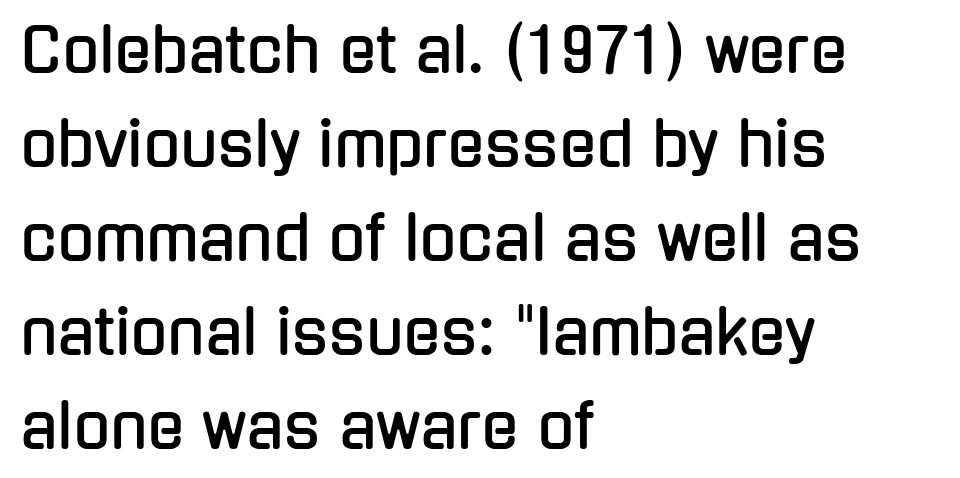
Q: Is the text italic (slanted)? A: No, it is upright.
Q: Is the typeface a serif or a sans-serif typeface? A: Sans-serif.
Q: Is the text underlined? A: No.
Q: How is the paragraph aligned? A: Left-aligned.
Q: Is the spacing between letters normal or unusually wide? A: Normal.
Q: Is the spacing between lines tight, normal or loose? A: Normal.
Q: Width (condensed, normal, or wide)? A: Condensed.
Q: Stroke contrast? A: Low.
Q: x-height? A: Medium.
Q: Monospaced? A: No.
